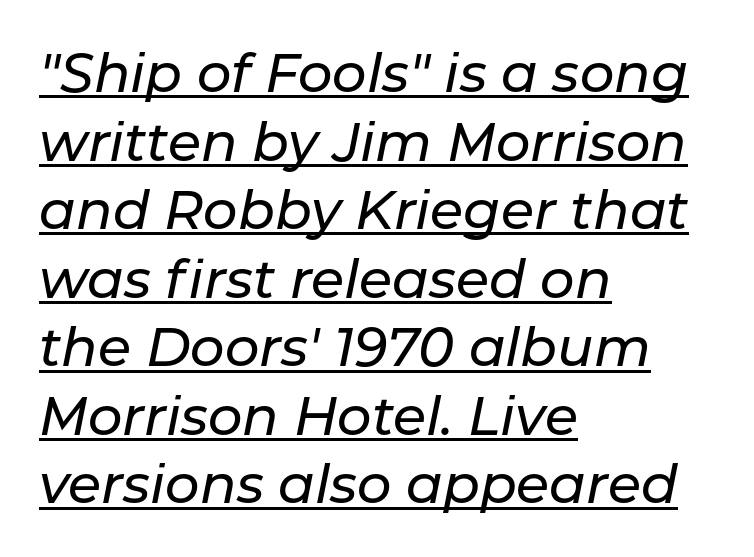
The image shows 54 px text type, italic (leaning right); set left-aligned, normal line spacing (1.27x), normal letter spacing, underlined; low stroke contrast and a medium x-height.
